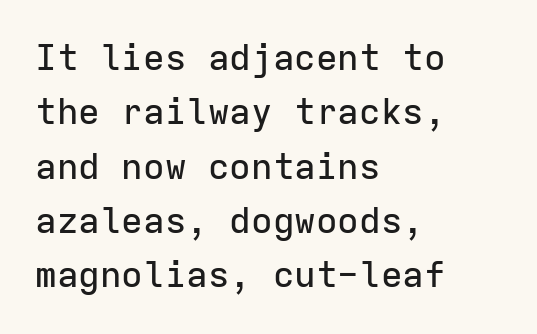
{"serif": "no", "italic": "no", "width": "normal", "stroke_contrast": "low", "x_height": "medium", "monospaced": "yes", "underline": "no", "align": "left", "line_spacing": "normal", "line_spacing_ratio": 1.51, "letter_spacing": "normal", "letter_spacing_em": 0.0, "glyph_px": 36}
